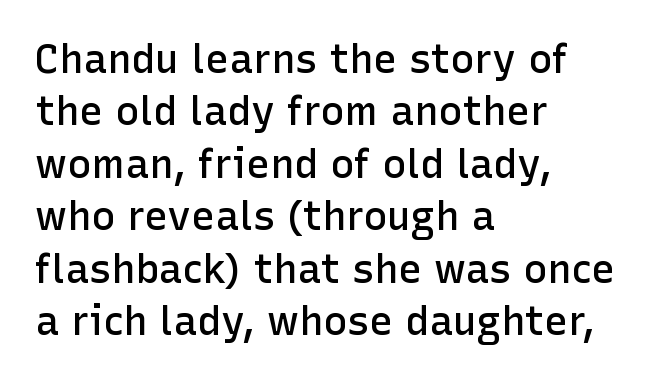
Q: Is the text bold? A: Semi-bold.
Q: Is the text italic (slanted)? A: No, it is upright.
Q: Is the typeface a serif or a sans-serif typeface? A: Sans-serif.
Q: Is the text underlined? A: No.
Q: How is the paragraph aligned? A: Left-aligned.
Q: Is the spacing between letters normal or unusually wide? A: Normal.
Q: Is the spacing between lines tight, normal or loose? A: Normal.
Q: Width (condensed, normal, or wide)? A: Normal.
Q: Stroke contrast? A: Low.
Q: x-height? A: Medium.
Q: Monospaced? A: No.
